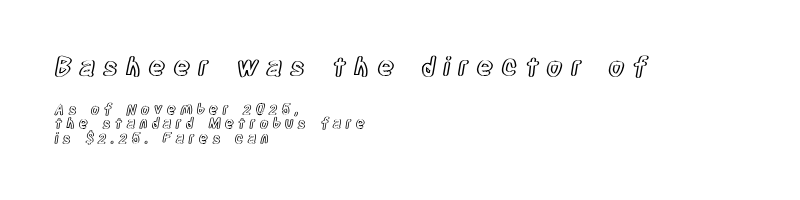
All the whitespace from short lines collects on the right. Between one letter and the next there's a generous, obvious gap. Regarding leading, the lines here are crowded together. Anything drawn beneath the words? Only blank space. Of the two passages, the one on top uses the larger point size.
